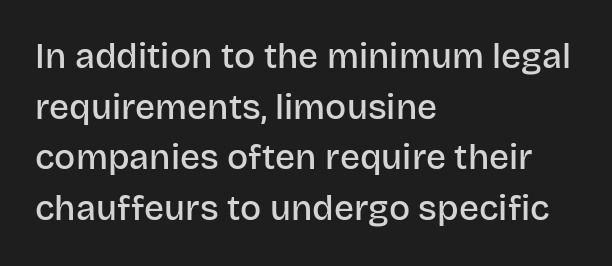
Q: Is the text bold? A: Semi-bold.
Q: Is the text italic (slanted)? A: No, it is upright.
Q: Is the typeface a serif or a sans-serif typeface? A: Sans-serif.
Q: Is the text underlined? A: No.
Q: How is the paragraph aligned? A: Left-aligned.
Q: Is the spacing between letters normal or unusually wide? A: Normal.
Q: Is the spacing between lines tight, normal or loose? A: Normal.
Q: Width (condensed, normal, or wide)? A: Normal.
Q: Stroke contrast? A: Low.
Q: x-height? A: Large.
Q: Monospaced? A: No.
